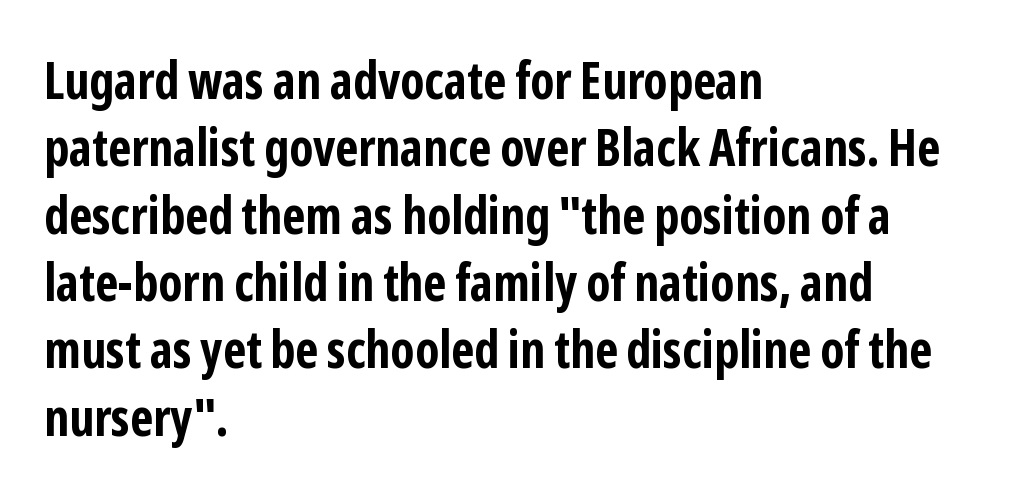
{"serif": "no", "italic": "no", "bold": "yes", "weight": "bold", "width": "condensed", "stroke_contrast": "low", "x_height": "medium", "monospaced": "no", "underline": "no", "align": "left", "line_spacing": "normal", "line_spacing_ratio": 1.32, "letter_spacing": "normal", "letter_spacing_em": 0.0, "glyph_px": 51}
